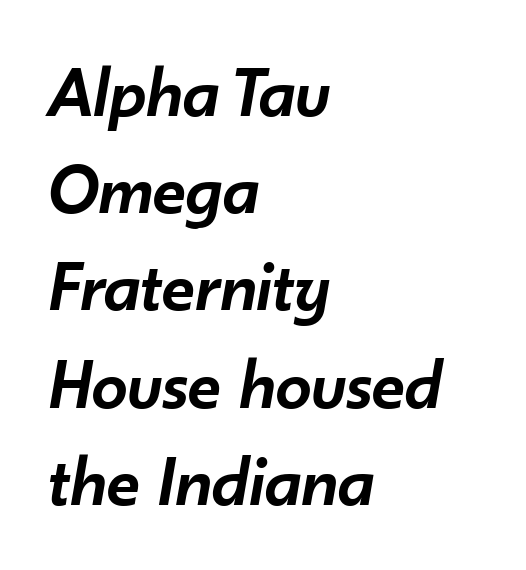
Spacing verdict: proportional, widths tailored to each character. Words float on clear page, feet unadorned. Baseline-to-baseline distance is the conventional proportion of letter height. Inter-character spacing is left at the font's built-in metrics. The lettering tilts uniformly, giving the passage an italic look. Horizontally, the lines are justified to the leading edge only.
